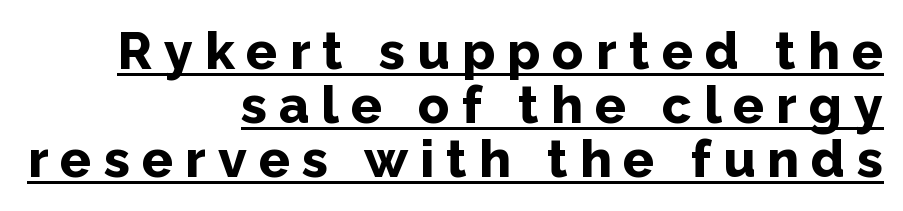
Q: Is the text bold? A: Yes.
Q: Is the text italic (slanted)? A: No, it is upright.
Q: Is the typeface a serif or a sans-serif typeface? A: Sans-serif.
Q: Is the text underlined? A: Yes.
Q: How is the paragraph aligned? A: Right-aligned.
Q: Is the spacing between letters normal or unusually wide? A: Unusually wide.
Q: Is the spacing between lines tight, normal or loose? A: Tight.
Q: Width (condensed, normal, or wide)? A: Normal.
Q: Stroke contrast? A: Low.
Q: x-height? A: Medium.
Q: Monospaced? A: No.
